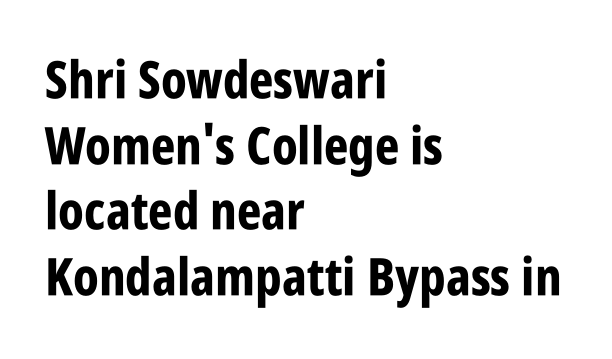
The paragraph has a hard left edge and a soft right edge. Vertical spacing — default. Stroke thickness is high; the sample reads as a true bold. Every character sits straight up, as roman type does. Compared with typical body copy, the letter spacing here is the same. Spacing verdict: proportional, widths tailored to each character.
